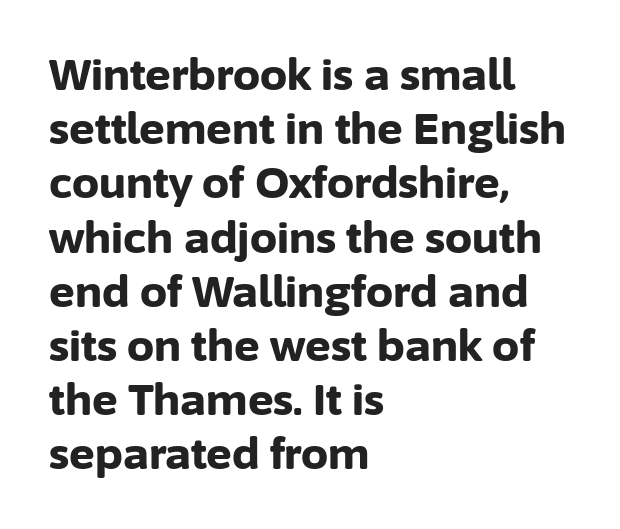
Default kerning and tracking; the words read as compact shapes. These lines sit exactly where default settings would place them. The characters look thick and weighty, a clear bold. Is the block centered? No — it sits flush against the left margin.
